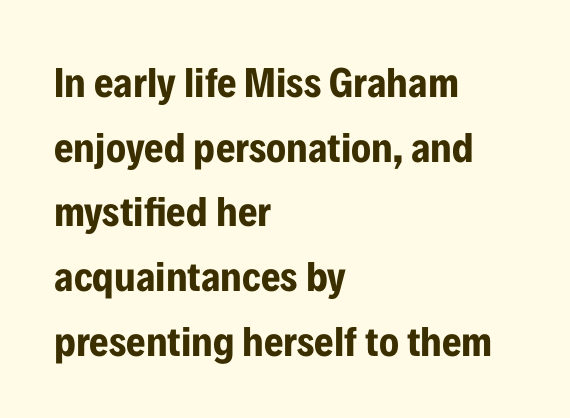
Every stem runs plumb, perpendicular to the baseline. Compared with typical body copy, the letter spacing here is the same. The passage shown is typeset with a sans-serif family. Spacing verdict: proportional, widths tailored to each character. Vertically, the passage feels balanced, rows spaced as you'd expect.
